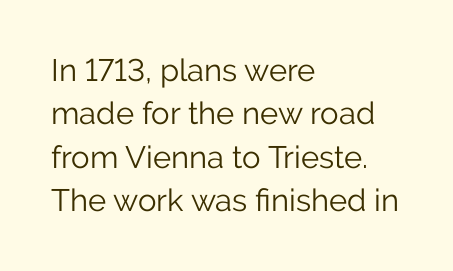
{"serif": "no", "italic": "no", "bold": "no", "weight": "light", "width": "normal", "stroke_contrast": "low", "x_height": "medium", "monospaced": "no", "underline": "no", "align": "left", "line_spacing": "normal", "line_spacing_ratio": 1.4, "letter_spacing": "normal", "letter_spacing_em": 0.0, "glyph_px": 31}
